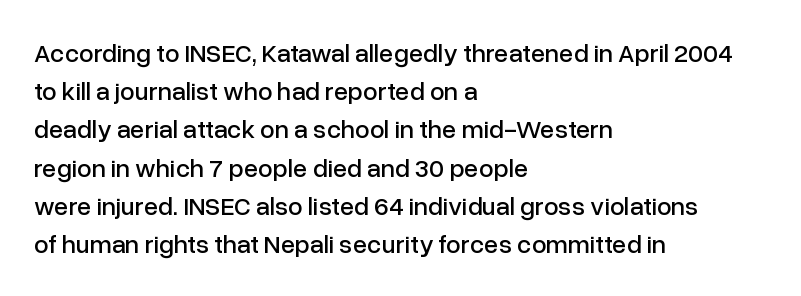
Q: Is the text italic (slanted)? A: No, it is upright.
Q: Is the text underlined? A: No.
Q: How is the paragraph aligned? A: Left-aligned.
Q: Is the spacing between letters normal or unusually wide? A: Normal.
Q: Is the spacing between lines tight, normal or loose? A: Normal.
